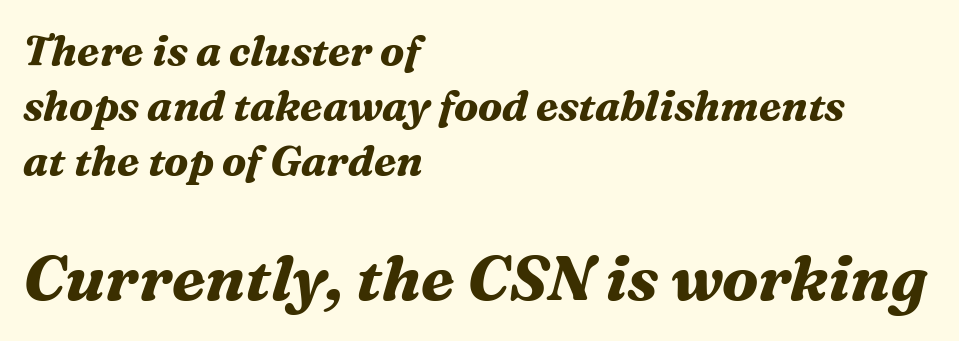
The image shows 63 px bold serif type, italic (leaning right); set left-aligned, normal line spacing (1.31x), normal letter spacing, not underlined; the second (bottom) block is 1.5x larger; medium stroke contrast and a medium x-height.
